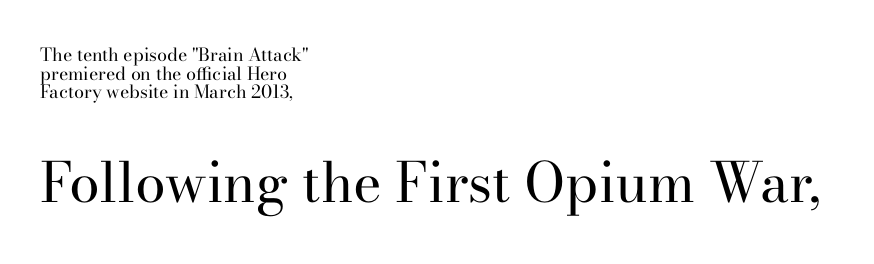
{"serif": "yes", "italic": "no", "bold": "no", "weight": "regular", "width": "normal", "stroke_contrast": "high", "x_height": "small", "monospaced": "no", "underline": "no", "align": "left", "line_spacing": "tight", "line_spacing_ratio": 1.03, "letter_spacing": "normal", "letter_spacing_em": 0.0, "larger_block": "second", "size_ratio": 3.06, "glyph_px": 55}
